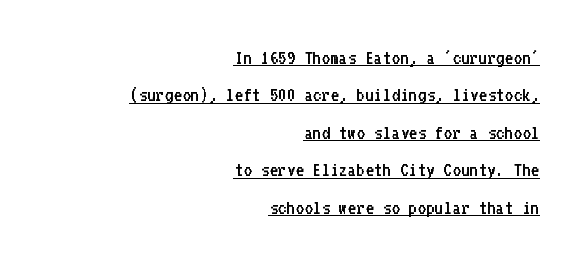
The image shows 21 px text type, upright; set right-aligned, line spacing 1.78x, normal letter spacing, underlined.
